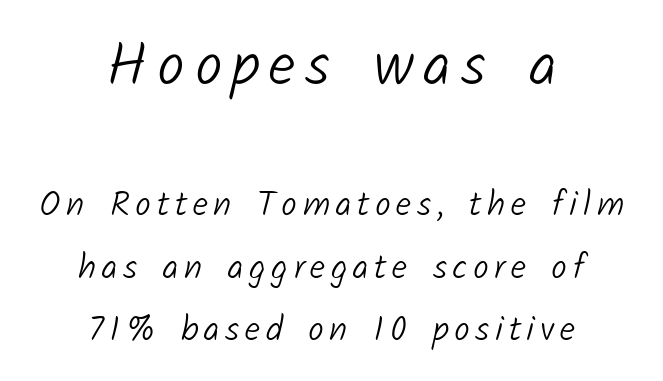
Q: Is the text bold? A: No.
Q: Is the typeface a serif or a sans-serif typeface? A: Sans-serif.
Q: Is the text underlined? A: No.
Q: How is the paragraph aligned? A: Centered.
Q: Which block of text is set in a larger size, the first (top) or the second (bottom)? A: The first (top) one.
Q: Width (condensed, normal, or wide)? A: Normal.
Q: Stroke contrast? A: Low.
Q: x-height? A: Medium.
Q: Monospaced? A: No.
